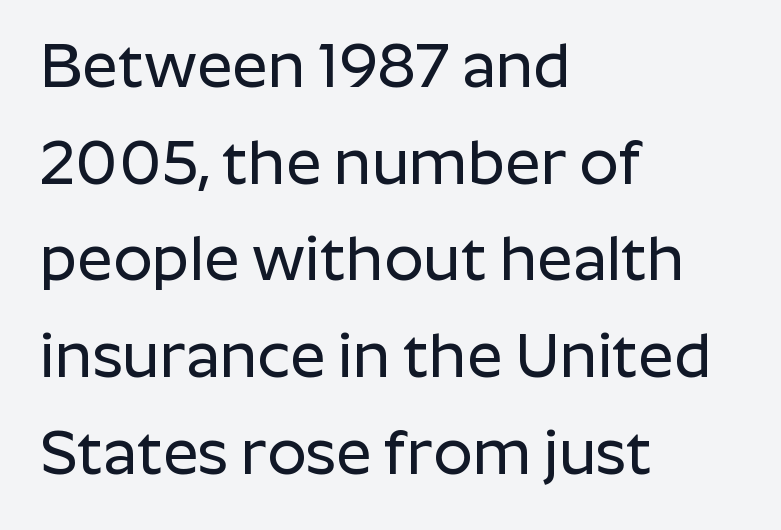
{"serif": "no", "italic": "no", "width": "normal", "stroke_contrast": "low", "x_height": "medium", "monospaced": "no", "underline": "no", "align": "left", "line_spacing": "normal", "line_spacing_ratio": 1.56, "letter_spacing": "normal", "letter_spacing_em": 0.0, "glyph_px": 62}
